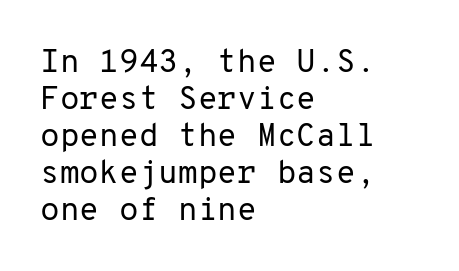
The image shows 32 px regular-weight sans-serif type, upright, monospaced; set left-aligned, line spacing 1.16x, normal letter spacing, not underlined; low stroke contrast and a medium x-height.
